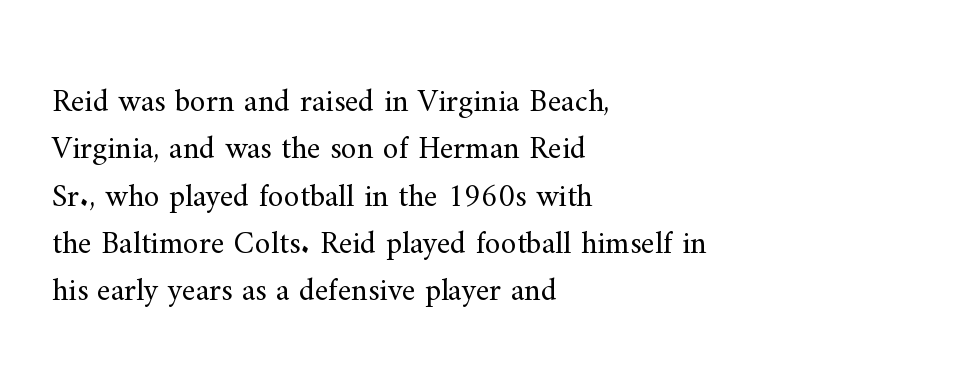
Q: Is the text bold? A: No.
Q: Is the text italic (slanted)? A: No, it is upright.
Q: Is the typeface a serif or a sans-serif typeface? A: Serif.
Q: Is the text underlined? A: No.
Q: How is the paragraph aligned? A: Left-aligned.
Q: Is the spacing between letters normal or unusually wide? A: Normal.
Q: Is the spacing between lines tight, normal or loose? A: Normal.
Q: Width (condensed, normal, or wide)? A: Normal.
Q: Stroke contrast? A: Medium.
Q: x-height? A: Small.
Q: Monospaced? A: No.
